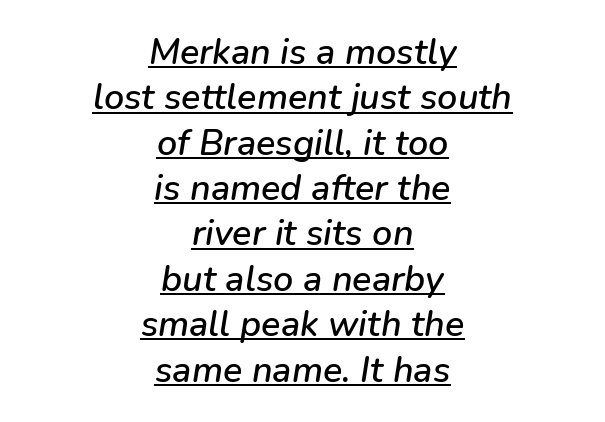
Q: Is the text italic (slanted)? A: Yes, it leans right by about 9 degrees.
Q: Is the text underlined? A: Yes.
Q: How is the paragraph aligned? A: Centered.
Q: Is the spacing between letters normal or unusually wide? A: Normal.
Q: Is the spacing between lines tight, normal or loose? A: Normal.
Q: Width (condensed, normal, or wide)? A: Normal.
Q: Stroke contrast? A: Low.
Q: x-height? A: Medium.
Q: Monospaced? A: No.
